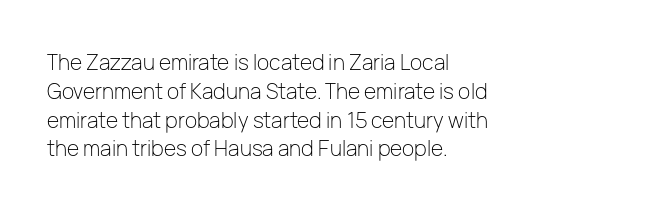
Each new line begins a customary step beneath the previous one. Stems here are at most as thick as an everyday book face. Words appear dense and cohesive because spacing is normal. Descenders hang freely into open space. The axis of the letterforms is exactly vertical.
